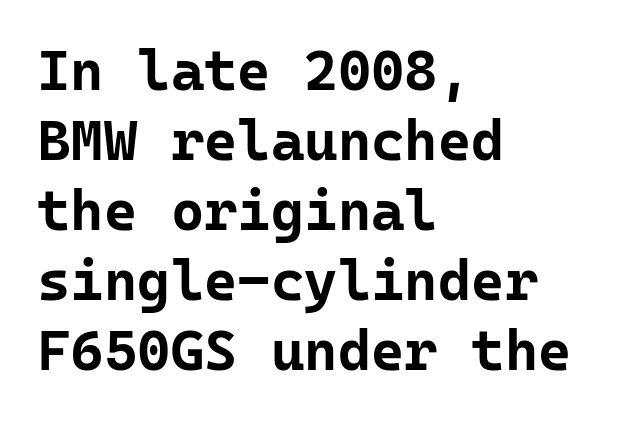
The image shows 57 px bold sans-serif type, upright, monospaced; set left-aligned, line spacing 1.23x, normal letter spacing, not underlined; low stroke contrast and a medium x-height.
